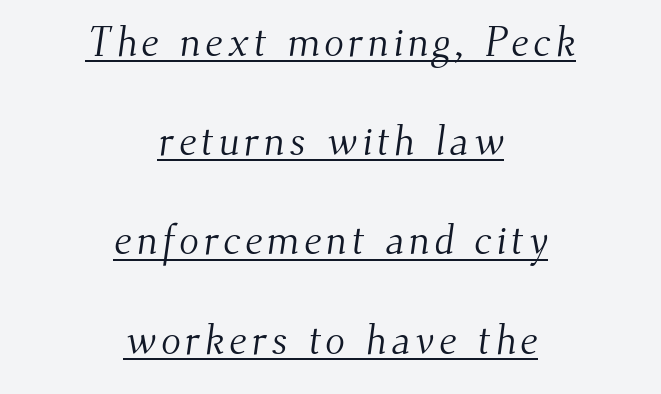
Q: Is the text bold? A: No.
Q: Is the typeface a serif or a sans-serif typeface? A: Serif.
Q: Is the text underlined? A: Yes.
Q: How is the paragraph aligned? A: Centered.
Q: Is the spacing between lines tight, normal or loose? A: Loose.
Q: Width (condensed, normal, or wide)? A: Normal.
Q: Stroke contrast? A: Medium.
Q: x-height? A: Small.
Q: Monospaced? A: No.
